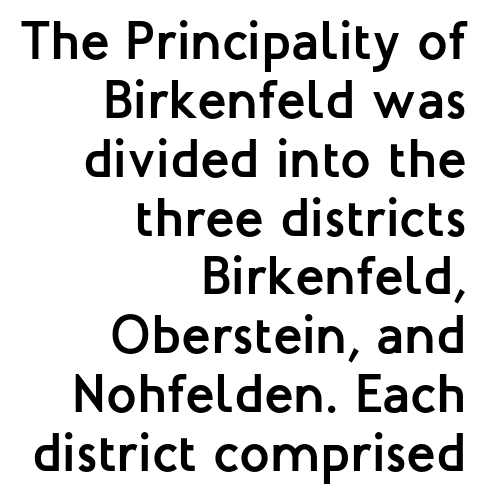
Q: Is the text bold? A: Yes.
Q: Is the text italic (slanted)? A: No, it is upright.
Q: Is the typeface a serif or a sans-serif typeface? A: Sans-serif.
Q: Is the text underlined? A: No.
Q: How is the paragraph aligned? A: Right-aligned.
Q: Is the spacing between letters normal or unusually wide? A: Normal.
Q: Is the spacing between lines tight, normal or loose? A: Tight.
Q: Width (condensed, normal, or wide)? A: Normal.
Q: Stroke contrast? A: Low.
Q: x-height? A: Medium.
Q: Monospaced? A: No.
